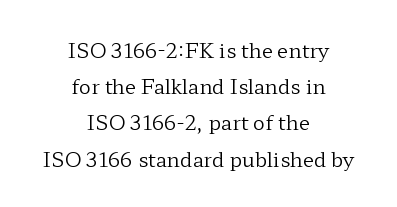
The image shows 20 px text type, upright; set centered, line spacing 1.81x, normal letter spacing, not underlined.
